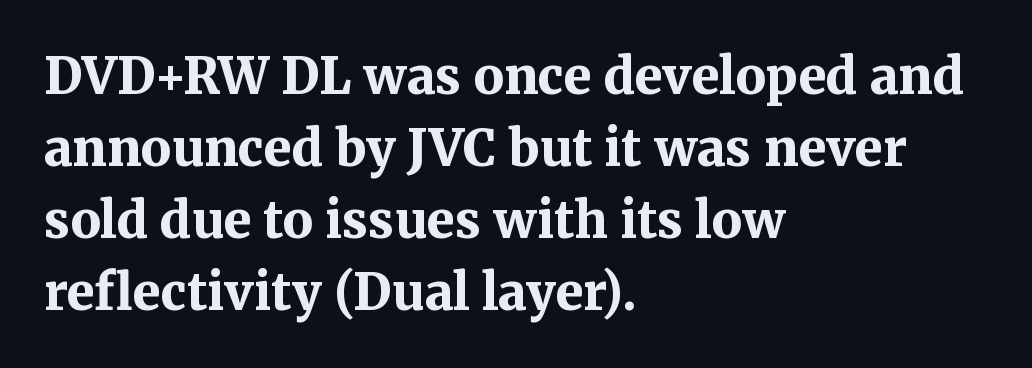
Lines of text with bare space underneath. These lines are rendered in a variable-pitch font. Note: serifs present on the glyphs. What stands out about the letter spacing? Nothing — it is the standard amount. Is there any slant? The stems are plumb.
